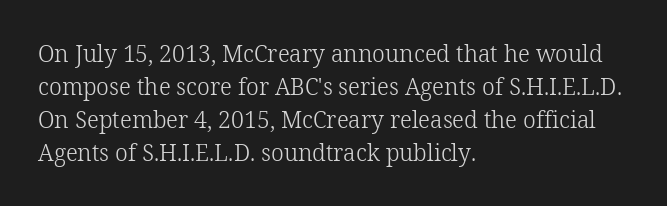
Honestly, the row spacing looks completely unremarkable. Caption: face not bold, strokes unweighted. Posture: vertical. This rendering features lettering with no underline. The setting favours the left margin, as ordinary paragraphs usually do.
